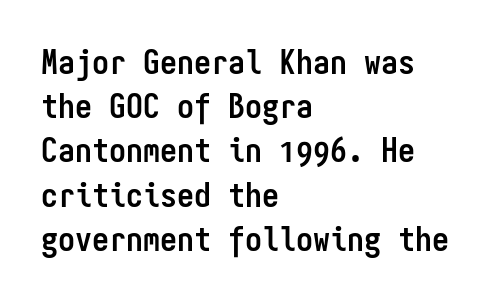
Q: Is the text bold? A: Yes.
Q: Is the text italic (slanted)? A: No, it is upright.
Q: Is the typeface a serif or a sans-serif typeface? A: Sans-serif.
Q: Is the text underlined? A: No.
Q: How is the paragraph aligned? A: Left-aligned.
Q: Is the spacing between letters normal or unusually wide? A: Normal.
Q: Is the spacing between lines tight, normal or loose? A: Normal.
Q: Width (condensed, normal, or wide)? A: Condensed.
Q: Stroke contrast? A: Low.
Q: x-height? A: Medium.
Q: Monospaced? A: Yes.
